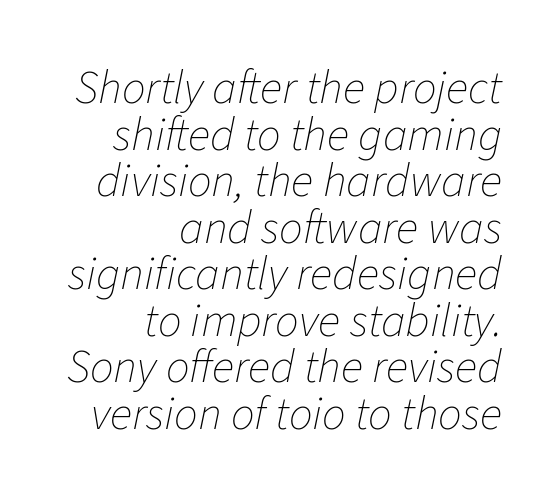
If you drew a line through each stem, it would be angled. The rendering uses natural spacing where letterforms have individual widths. This is not heavy type; no bold has been used. One-word summary of the alignment: right.
